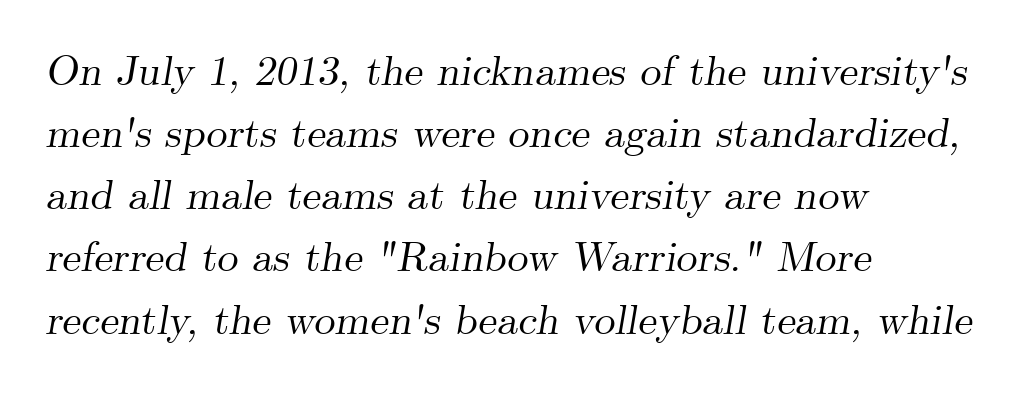
The image shows 42 px serif type, italic (leaning right); set left-aligned, normal line spacing (1.48x), normal letter spacing, not underlined; medium stroke contrast and a small x-height.
